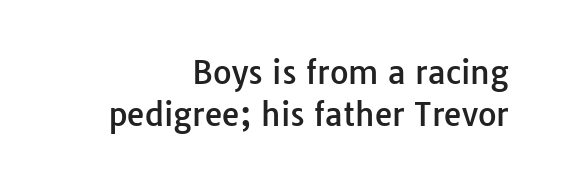
{"serif": "no", "italic": "no", "width": "normal", "stroke_contrast": "low", "x_height": "medium", "monospaced": "no", "underline": "no", "align": "right", "line_spacing": "normal", "line_spacing_ratio": 1.31, "letter_spacing": "normal", "letter_spacing_em": 0.0, "glyph_px": 32}
